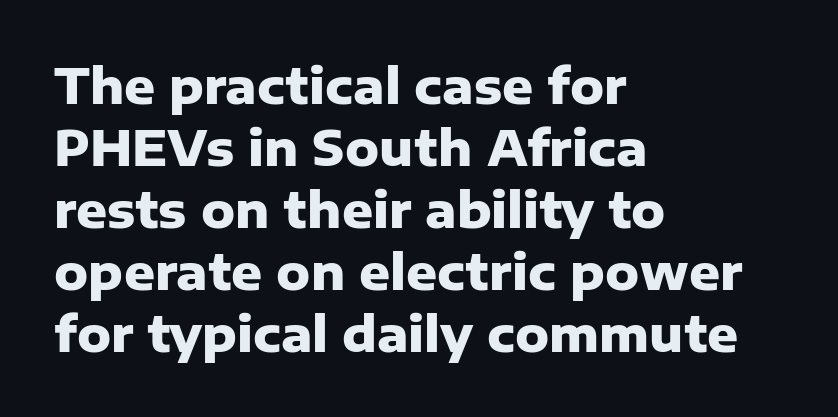
Q: Is the text bold? A: Yes.
Q: Is the text italic (slanted)? A: No, it is upright.
Q: Is the typeface a serif or a sans-serif typeface? A: Sans-serif.
Q: Is the text underlined? A: No.
Q: How is the paragraph aligned? A: Left-aligned.
Q: Is the spacing between letters normal or unusually wide? A: Normal.
Q: Is the spacing between lines tight, normal or loose? A: Normal.
Q: Width (condensed, normal, or wide)? A: Normal.
Q: Stroke contrast? A: Low.
Q: x-height? A: Medium.
Q: Monospaced? A: No.
